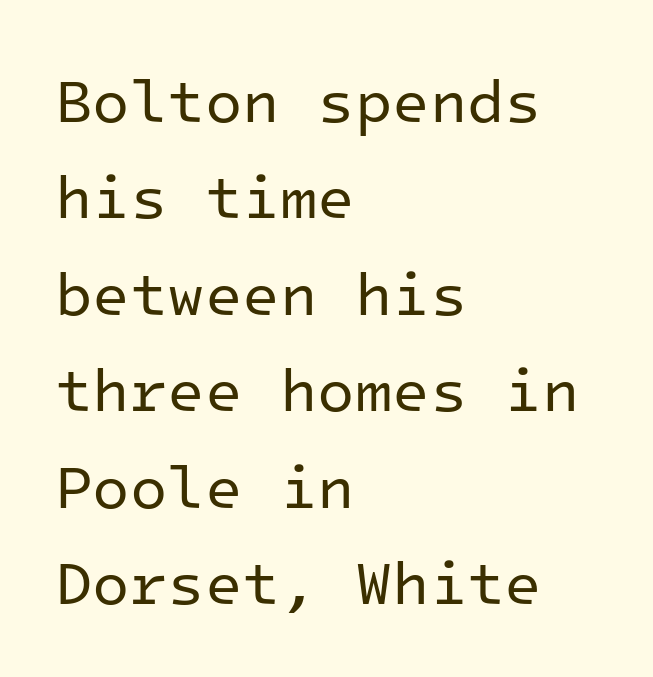
In terms of leading, this rendering sits right in the middle. Nope, not italic — everything's standing straight. The face used here is rendered with its standard letterfit. Unmarked baselines from the first word to the last. Compared with a typical body face, this is equally light or lighter still.
